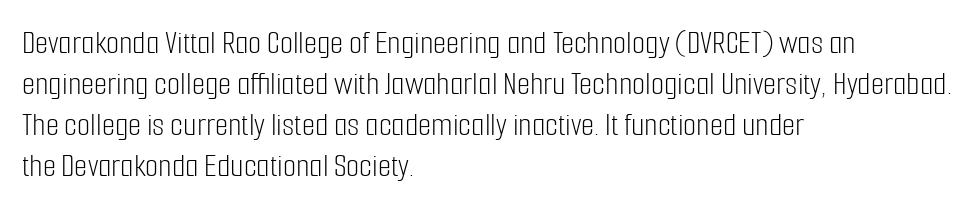
The image shows 34 px light, condensed sans-serif type, upright; set left-aligned, line spacing 1.21x, normal letter spacing, not underlined; low stroke contrast and a medium x-height.
